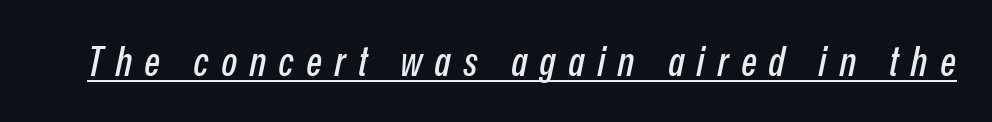
Q: Is the text italic (slanted)? A: Yes, it leans right by about 12 degrees.
Q: Is the text underlined? A: Yes.
Q: Is the spacing between letters normal or unusually wide? A: Unusually wide.
Q: Width (condensed, normal, or wide)? A: Condensed.
Q: Stroke contrast? A: Low.
Q: x-height? A: Medium.
Q: Monospaced? A: No.
